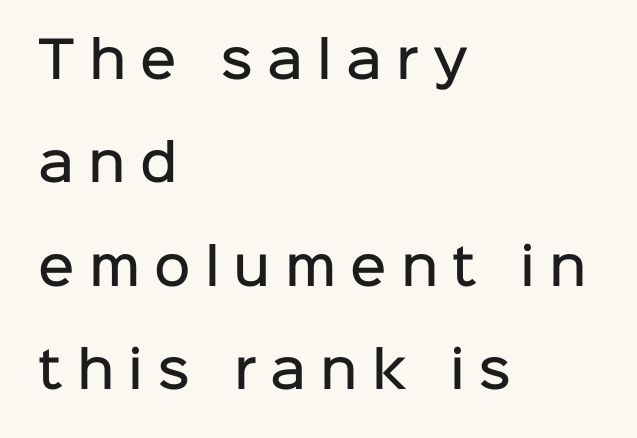
The image shows 50 px semibold sans-serif type, upright; set left-aligned, loose line spacing (2.07x), unusually wide letter spacing (+0.28 em), not underlined; low stroke contrast and a medium x-height.
